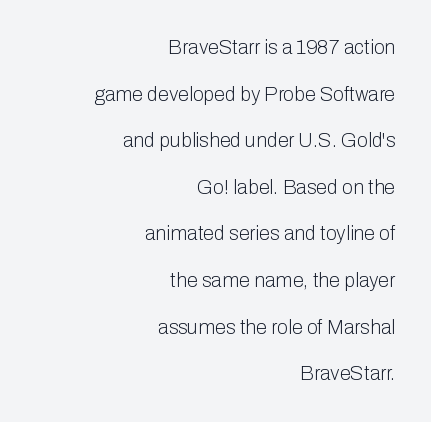
The image shows 20 px text type, upright; set right-aligned, loose line spacing (2.33x), normal letter spacing, not underlined.
